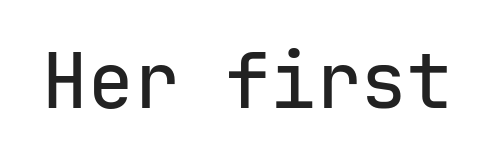
Q: Is the text italic (slanted)? A: No, it is upright.
Q: Is the typeface a serif or a sans-serif typeface? A: Sans-serif.
Q: Is the text underlined? A: No.
Q: Is the spacing between letters normal or unusually wide? A: Normal.
Q: Width (condensed, normal, or wide)? A: Normal.
Q: Stroke contrast? A: Low.
Q: x-height? A: Medium.
Q: Monospaced? A: Yes.
